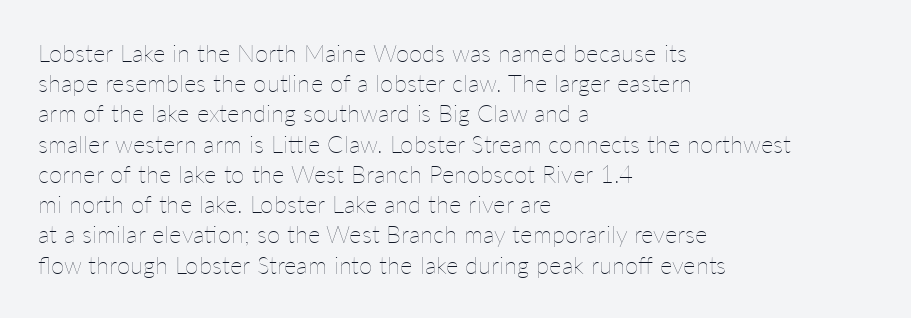
{"italic": "no", "bold": "no", "underline": "no", "align": "left", "line_spacing": "normal", "line_spacing_ratio": 1.26, "letter_spacing": "normal", "letter_spacing_em": 0.0, "glyph_px": 24}
